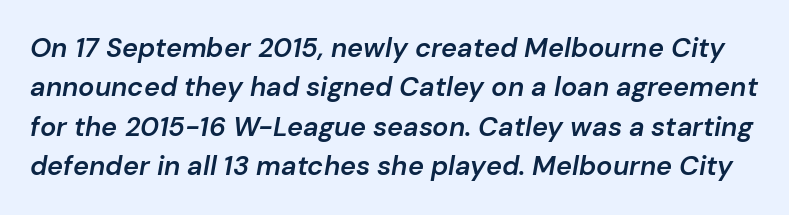
{"italic": "yes", "lean": "right", "slant_degrees": 10, "bold": "semi", "underline": "no", "line_spacing": "normal", "line_spacing_ratio": 1.46, "letter_spacing": "normal", "letter_spacing_em": 0.0, "glyph_px": 27}
